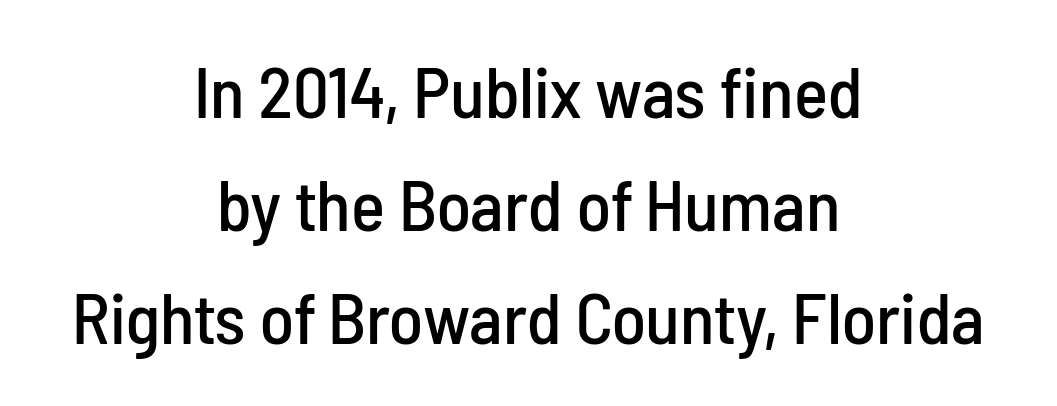
The image shows 72 px condensed sans-serif type, upright; set centered, normal line spacing (1.57x), normal letter spacing, not underlined; low stroke contrast and a medium x-height.
